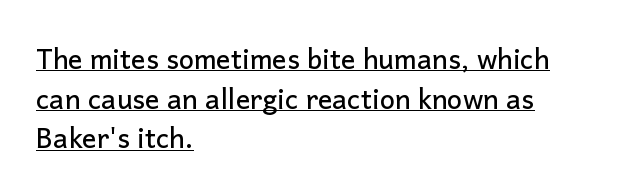
{"italic": "no", "underline": "yes", "align": "left", "line_spacing": "normal", "line_spacing_ratio": 1.47, "letter_spacing": "normal", "letter_spacing_em": 0.0, "glyph_px": 27}
